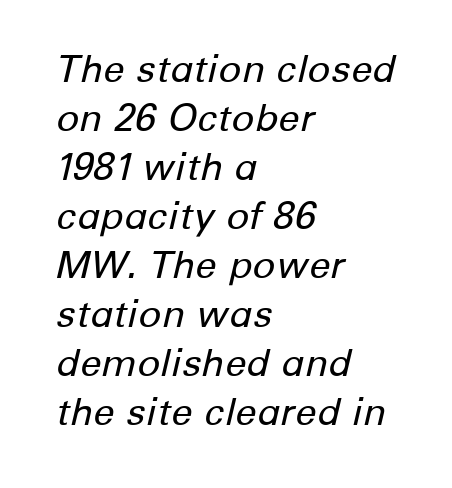
Is this a heavy cut? Hardly; it is regular or lighter. There is no visible air inserted between adjacent glyphs. Observe the lean: these are italic letterforms. The face used here is proportionally spaced, like ordinary book or web type. Beneath every word, the page is bare.
